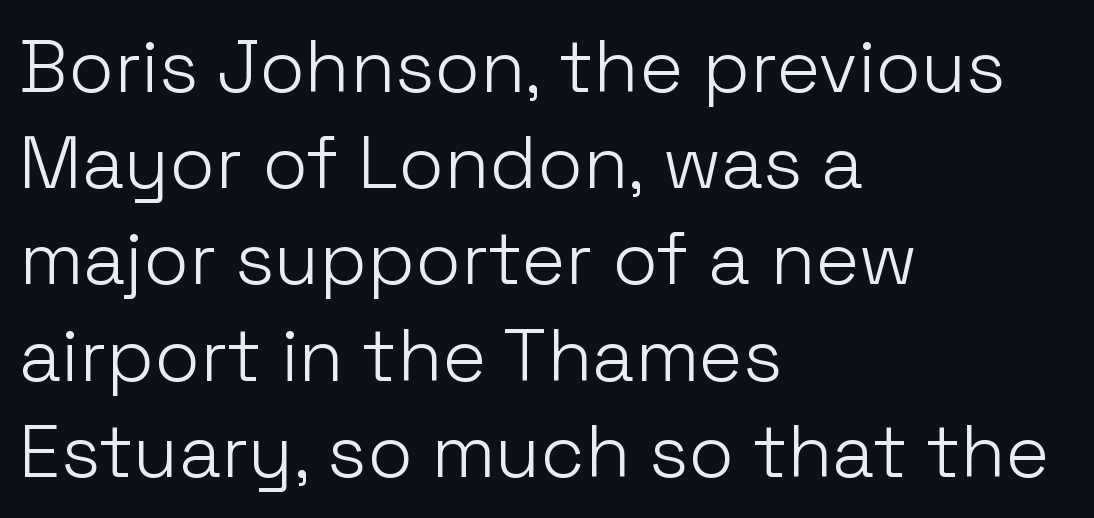
Q: Is the text bold? A: No.
Q: Is the text italic (slanted)? A: No, it is upright.
Q: Is the typeface a serif or a sans-serif typeface? A: Sans-serif.
Q: Is the text underlined? A: No.
Q: How is the paragraph aligned? A: Left-aligned.
Q: Is the spacing between letters normal or unusually wide? A: Normal.
Q: Is the spacing between lines tight, normal or loose? A: Normal.
Q: Width (condensed, normal, or wide)? A: Normal.
Q: Stroke contrast? A: Low.
Q: x-height? A: Medium.
Q: Monospaced? A: No.
